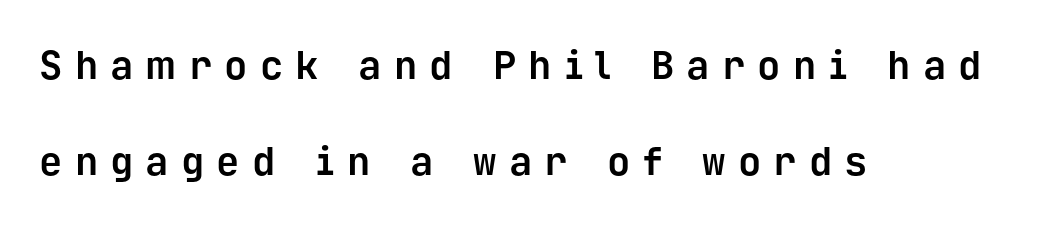
Q: Is the text bold? A: Yes.
Q: Is the text italic (slanted)? A: No, it is upright.
Q: Is the typeface a serif or a sans-serif typeface? A: Sans-serif.
Q: Is the text underlined? A: No.
Q: How is the paragraph aligned? A: Left-aligned.
Q: Is the spacing between letters normal or unusually wide? A: Unusually wide.
Q: Is the spacing between lines tight, normal or loose? A: Loose.
Q: Width (condensed, normal, or wide)? A: Normal.
Q: Stroke contrast? A: Low.
Q: x-height? A: Medium.
Q: Monospaced? A: Yes.
